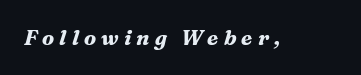
The image shows 21 px bold type, italic (leaning right); set unusually wide letter spacing (+0.24 em), not underlined.
